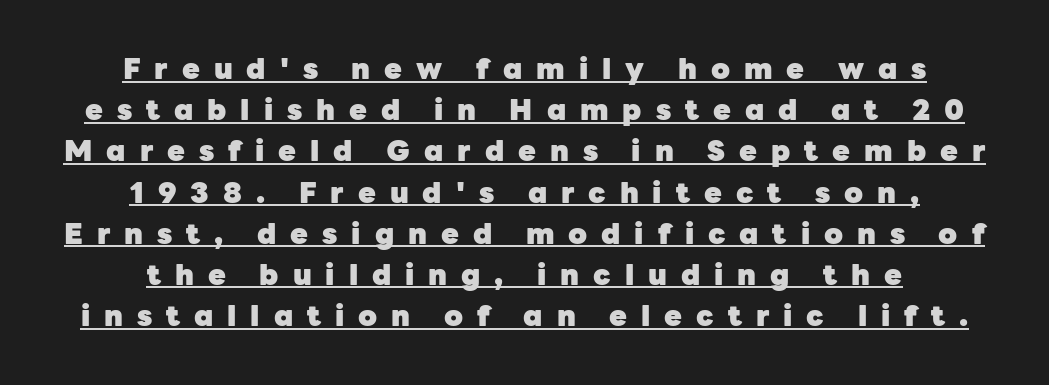
{"serif": "no", "italic": "no", "bold": "yes", "weight": "heavy", "width": "normal", "stroke_contrast": "low", "x_height": "medium", "monospaced": "no", "underline": "yes", "align": "center", "line_spacing": "normal", "line_spacing_ratio": 1.42, "letter_spacing": "wide", "letter_spacing_em": 0.48, "glyph_px": 29}
